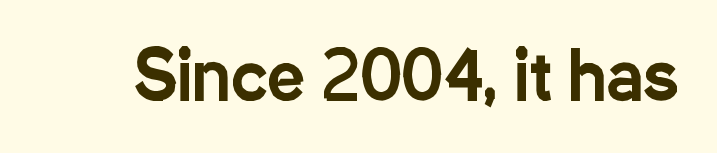
Observe the ordinary spacing: letters are neighbours, not strangers. The specimen omits any rule beneath the text block's lines. This is roman type, the default non-slanted kind. Varying glyph widths throughout — classic text-font behaviour. Nope, no serifs anywhere on these letters.
